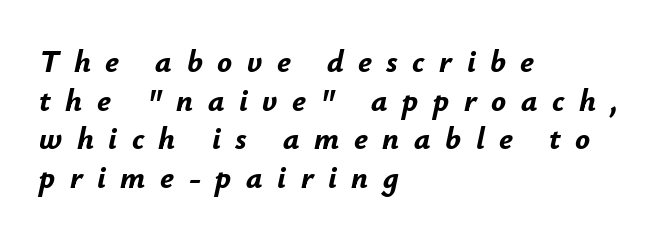
Horizontal alignment here is leftward, the default for most running prose. Slant detected: the letters are inclined. These lines have a slow, spaced-out rhythm from letter to letter. Is this a fixed-width face? No — the glyphs have proportional, varying widths. What weight is shown? A full bold with thick strokes.
